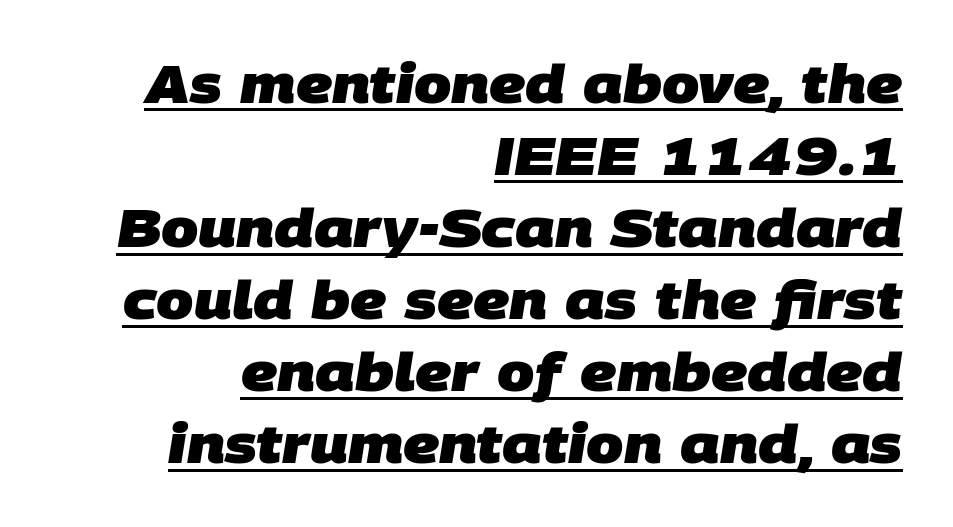
The ragged edge is on the left, which tells us the setting is flush right. The letters carry no serifs — their stems end cleanly without finishing strokes. What stands out about the letter spacing? Nothing — it is the standard amount. Emphasis by weight is at full strength: bold. Spacing verdict: proportional, widths tailored to each character.
